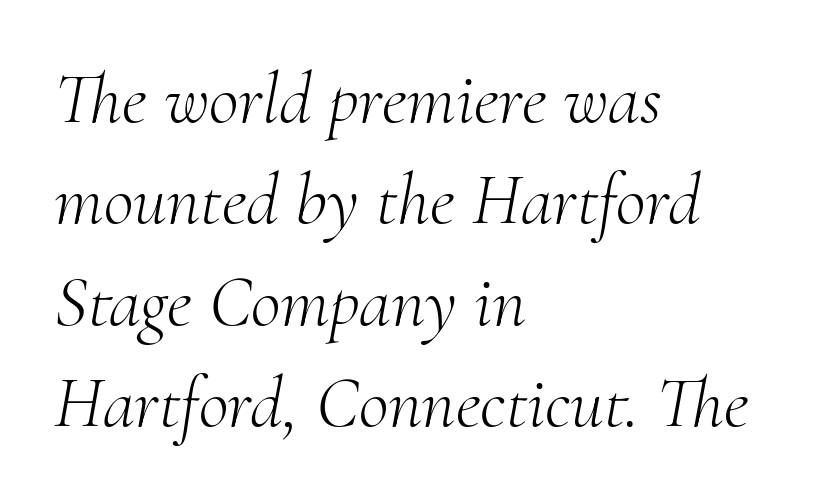
{"serif": "yes", "italic": "yes", "lean": "right", "slant_degrees": 10, "bold": "no", "weight": "light", "width": "normal", "stroke_contrast": "medium", "x_height": "small", "monospaced": "no", "underline": "no", "align": "left", "line_spacing": "normal", "line_spacing_ratio": 1.39, "letter_spacing": "normal", "letter_spacing_em": 0.0, "glyph_px": 73}
